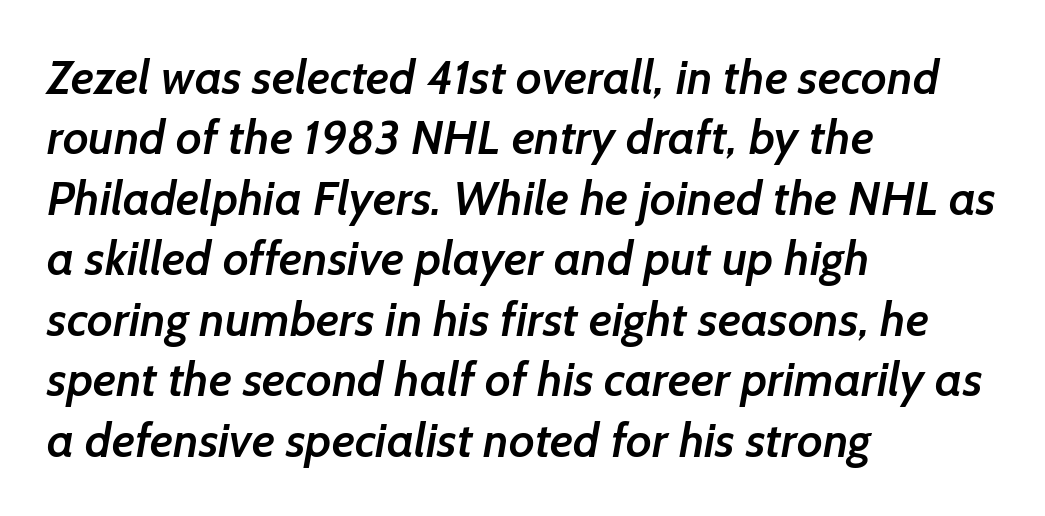
Q: Is the text bold? A: Semi-bold.
Q: Is the typeface a serif or a sans-serif typeface? A: Sans-serif.
Q: Is the text underlined? A: No.
Q: How is the paragraph aligned? A: Left-aligned.
Q: Is the spacing between letters normal or unusually wide? A: Normal.
Q: Is the spacing between lines tight, normal or loose? A: Normal.
Q: Width (condensed, normal, or wide)? A: Normal.
Q: Stroke contrast? A: Low.
Q: x-height? A: Medium.
Q: Monospaced? A: No.
